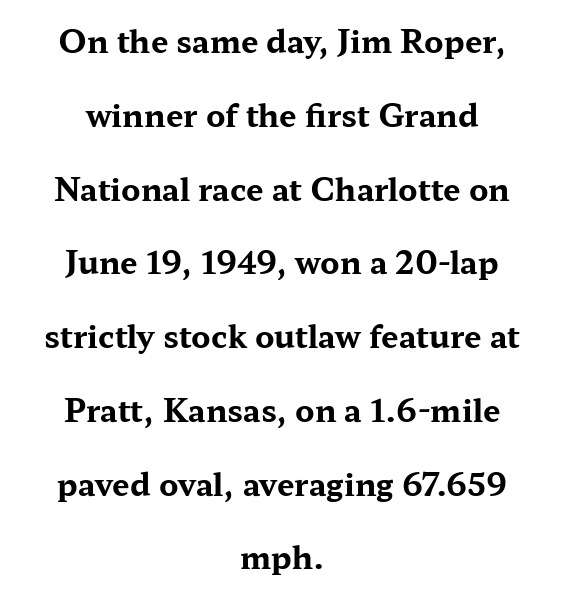
Q: Is the text bold? A: Yes.
Q: Is the text italic (slanted)? A: No, it is upright.
Q: Is the typeface a serif or a sans-serif typeface? A: Serif.
Q: Is the text underlined? A: No.
Q: How is the paragraph aligned? A: Centered.
Q: Is the spacing between letters normal or unusually wide? A: Normal.
Q: Is the spacing between lines tight, normal or loose? A: Loose.
Q: Width (condensed, normal, or wide)? A: Wide.
Q: Stroke contrast? A: Medium.
Q: x-height? A: Medium.
Q: Monospaced? A: No.
